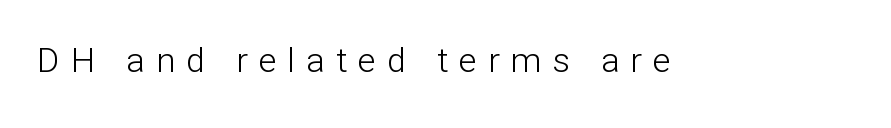
Q: Is the text bold? A: No.
Q: Is the text italic (slanted)? A: No, it is upright.
Q: Is the typeface a serif or a sans-serif typeface? A: Sans-serif.
Q: Is the text underlined? A: No.
Q: Is the spacing between letters normal or unusually wide? A: Unusually wide.
Q: Width (condensed, normal, or wide)? A: Normal.
Q: Stroke contrast? A: Low.
Q: x-height? A: Medium.
Q: Monospaced? A: No.
